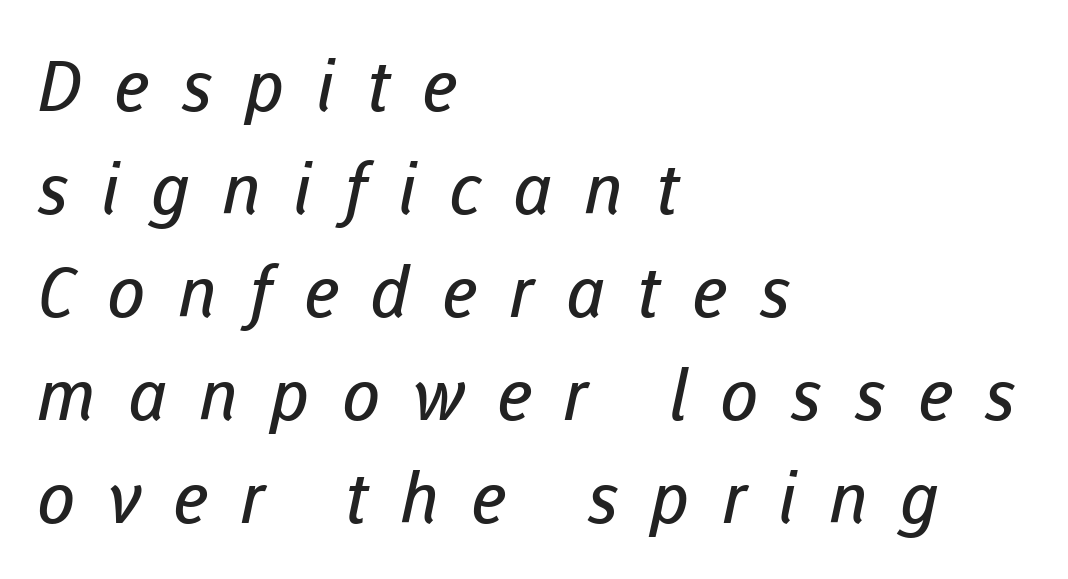
The rendering shows plain stroke endings on the letterforms — a sans-serif design. Tracking here is generous; glyphs stand well apart from one another. Any mark beneath the type? The region is blank. A typesetter would call this leading conventional body-copy spacing.
